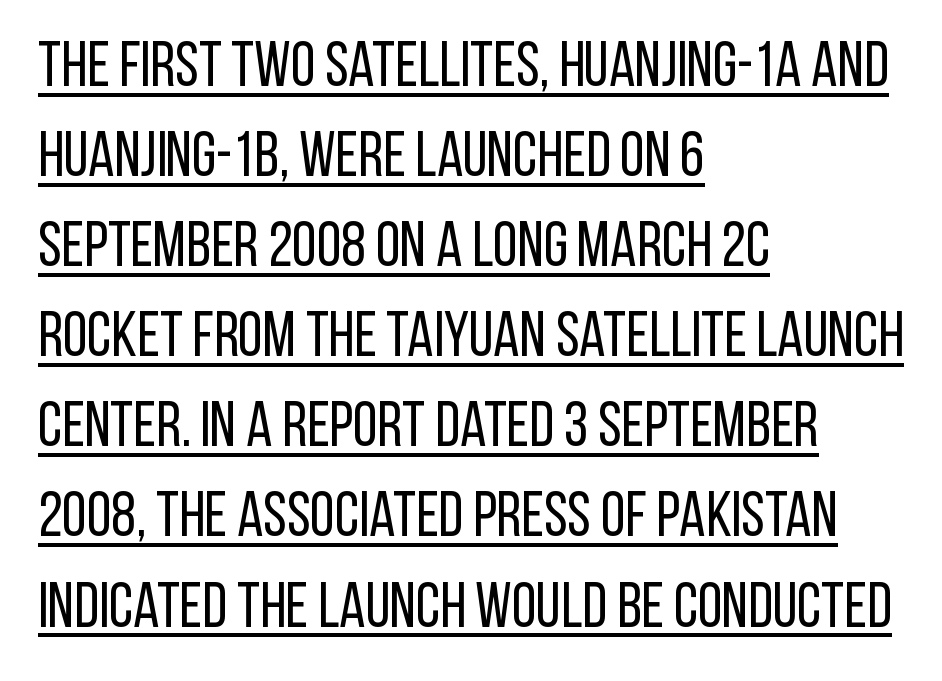
To sum up the face: it is a sans, with no serifs. Does extra space separate the letters? No, they use regular spacing. The lines are quadded left. A typesetter would call this proportional, since set widths differ per character. Weight: in the light-to-regular range. The words here are underlined.
